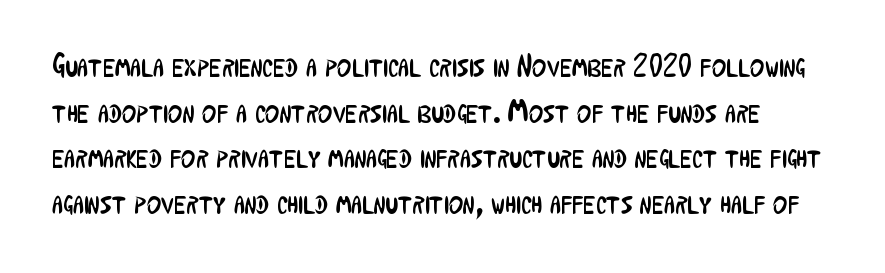
The image shows 31 px regular-weight, condensed sans-serif type, upright; set normal line spacing (1.47x), normal letter spacing, not underlined; low stroke contrast and a medium x-height.
